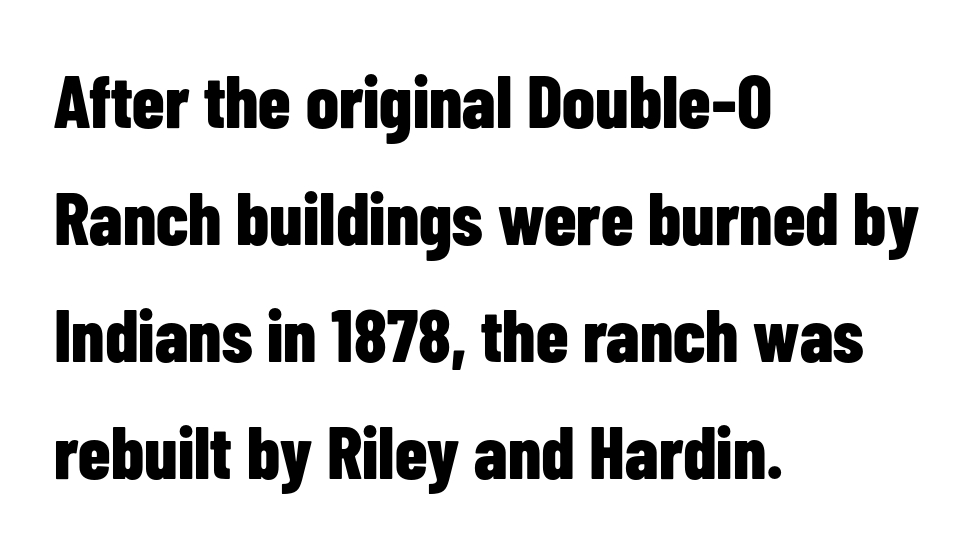
The image shows 74 px bold, condensed sans-serif type, upright; set left-aligned, normal line spacing (1.58x), normal letter spacing, not underlined; low stroke contrast and a medium x-height.
